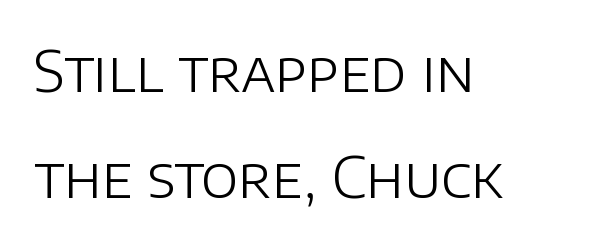
The image shows 56 px light sans-serif type, upright; set left-aligned, line spacing 1.89x, normal letter spacing, not underlined; low stroke contrast and a large x-height.
